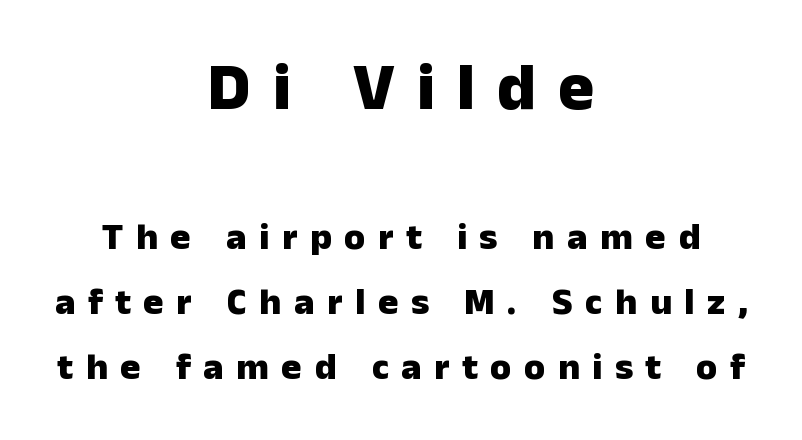
{"serif": "no", "italic": "no", "bold": "yes", "weight": "heavy", "width": "normal", "stroke_contrast": "low", "x_height": "medium", "monospaced": "no", "underline": "no", "align": "center", "line_spacing_ratio": 1.71, "letter_spacing": "wide", "letter_spacing_em": 0.33, "larger_block": "first", "size_ratio": 1.76, "glyph_px": 67}
